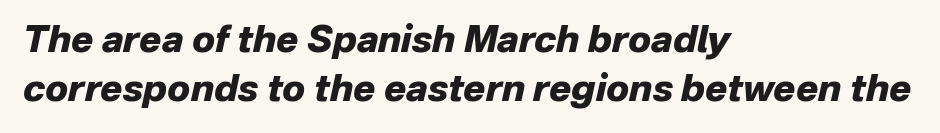
The image shows 37 px heavy type, italic (leaning right); set left-aligned, normal line spacing (1.32x), normal letter spacing, not underlined; low stroke contrast and a medium x-height.
